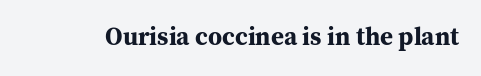
Q: Is the text bold? A: Yes.
Q: Is the text italic (slanted)? A: No, it is upright.
Q: Is the text underlined? A: No.
Q: Is the spacing between letters normal or unusually wide? A: Normal.
